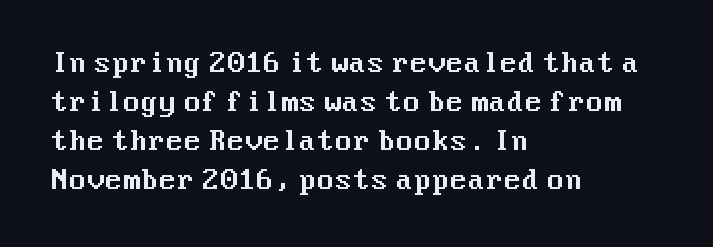
{"italic": "no", "underline": "no", "align": "left", "line_spacing": "normal", "line_spacing_ratio": 1.5, "letter_spacing": "normal", "letter_spacing_em": 0.0, "glyph_px": 26}
